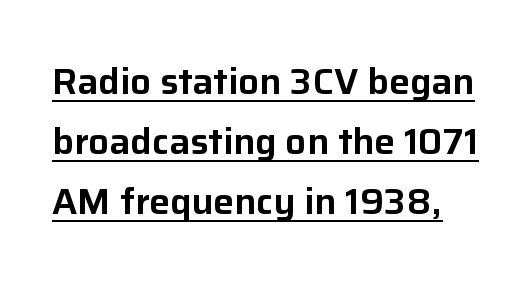
The image shows 37 px sans-serif type, upright; set normal line spacing (1.62x), normal letter spacing, underlined; low stroke contrast and a medium x-height.
